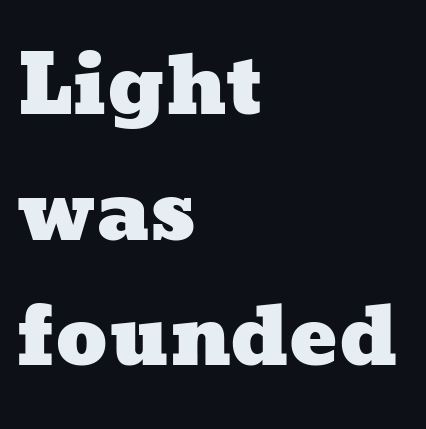
The image shows 80 px wide type; set left-aligned, normal line spacing (1.57x), normal letter spacing, not underlined; low stroke contrast and a medium x-height.
